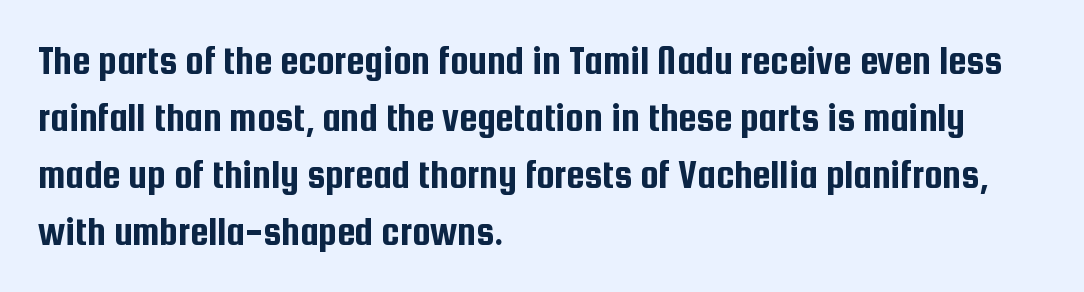
Characters follow at the spacing the type designer built in. The zone under the glyphs is completely vacant. The lettering stays uniformly vertical, giving the passage a roman look. The rendering anchors every line to the left-hand side. The rows are spaced the way most documents space them.
